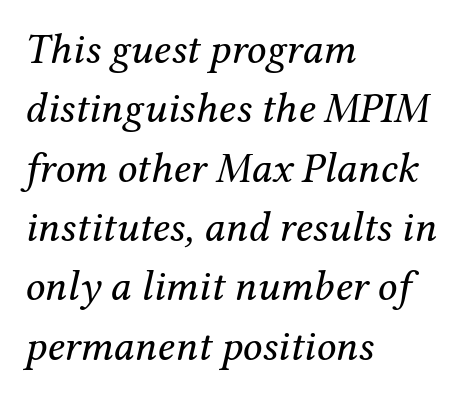
{"serif": "yes", "italic": "yes", "lean": "right", "slant_degrees": 12, "bold": "no", "weight": "regular", "width": "normal", "stroke_contrast": "medium", "x_height": "medium", "monospaced": "no", "underline": "no", "align": "left", "line_spacing": "normal", "line_spacing_ratio": 1.38, "letter_spacing": "normal", "letter_spacing_em": 0.0, "glyph_px": 43}
